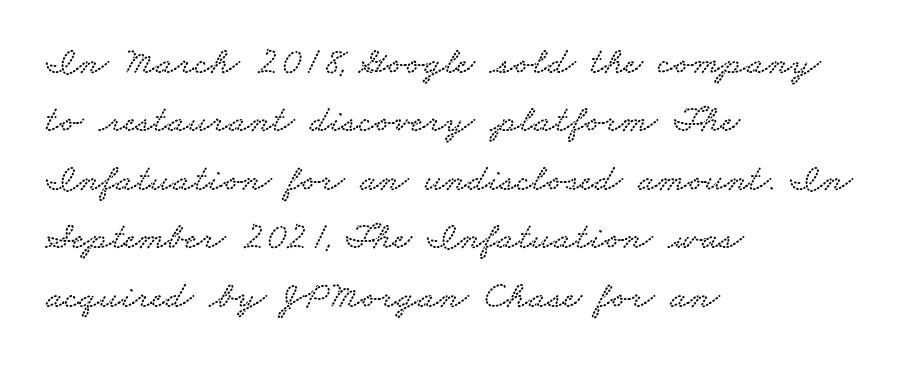
Q: Is the typeface a serif or a sans-serif typeface? A: Serif.
Q: Is the text underlined? A: No.
Q: How is the paragraph aligned? A: Left-aligned.
Q: Is the spacing between letters normal or unusually wide? A: Normal.
Q: Is the spacing between lines tight, normal or loose? A: Normal.
Q: Width (condensed, normal, or wide)? A: Wide.
Q: Stroke contrast? A: Low.
Q: x-height? A: Small.
Q: Monospaced? A: No.
